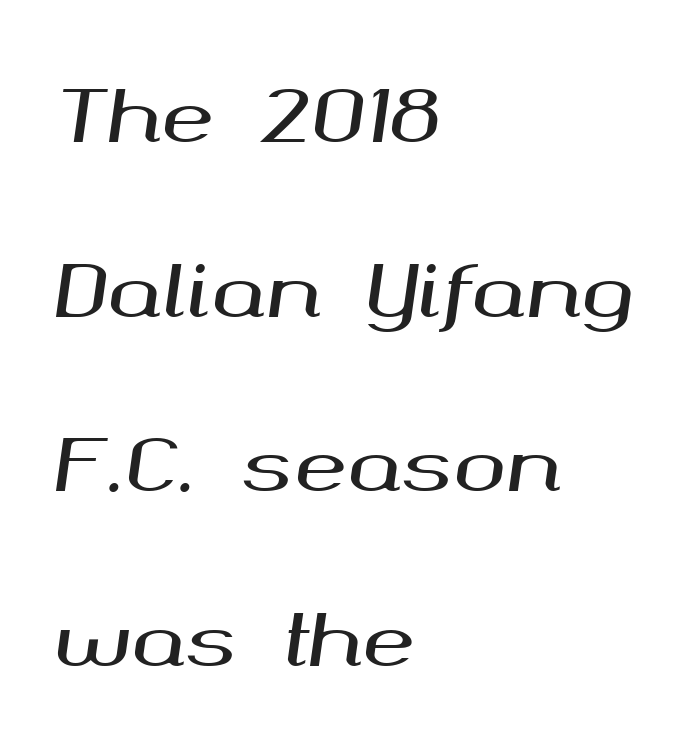
{"italic": "yes", "lean": "right", "slant_degrees": 8, "width": "wide", "stroke_contrast": "medium", "x_height": "medium", "monospaced": "no", "underline": "no", "align": "left", "line_spacing": "loose", "line_spacing_ratio": 2.46, "letter_spacing": "normal", "letter_spacing_em": 0.0, "glyph_px": 71}
